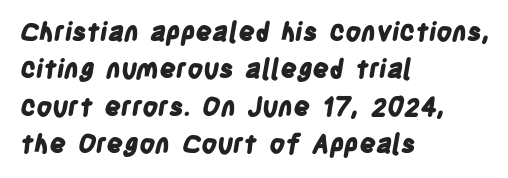
A dark, heavy texture on the line: the type is bold. Rows of type keep a routine distance in the vertical direction. Between one letter and the next there's only the usual sliver of space. Words float on clear page, feet unadorned. A student would call this left alignment; a typographer would say flush left, rag right.
